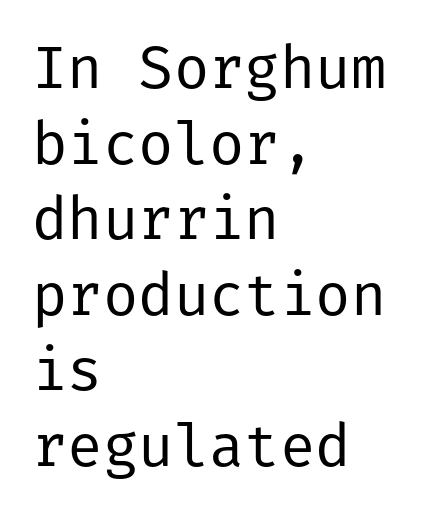
The image shows 59 px regular-weight sans-serif type, upright; set left-aligned, normal line spacing (1.28x), normal letter spacing, not underlined; low stroke contrast and a medium x-height.
